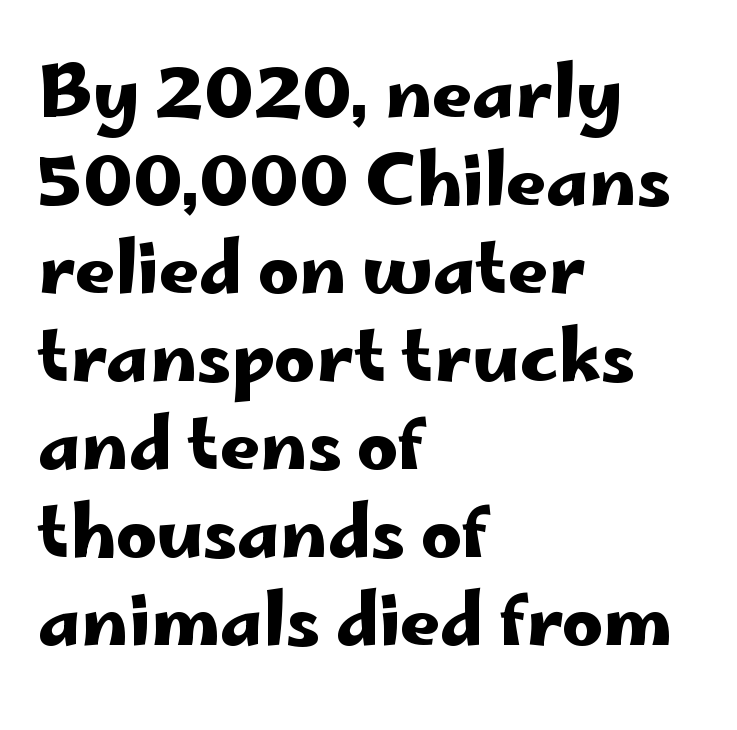
The image shows 71 px wide sans-serif type, upright; set left-aligned, line spacing 1.24x, normal letter spacing, not underlined; low stroke contrast and a small x-height.
